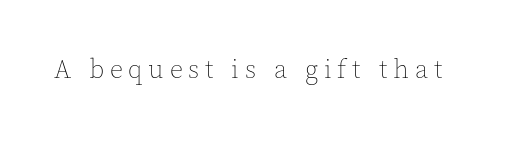
Q: Is the text bold? A: No.
Q: Is the text italic (slanted)? A: No, it is upright.
Q: Is the text underlined? A: No.
Q: Is the spacing between letters normal or unusually wide? A: Unusually wide.
